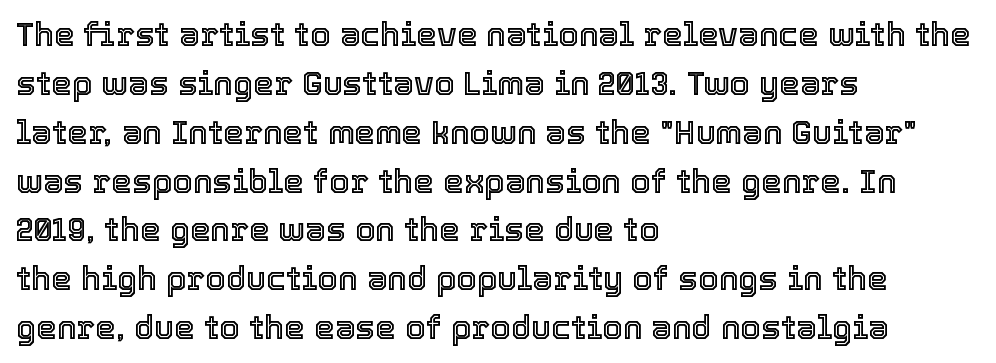
Words float on clear page, feet unadorned. Quick note: interline space is typical. The type sits square on the baseline with zero lean. Varying glyph widths throughout — classic text-font behaviour. Letter spacing: default. Which margin do the lines hug? The left one — the right edge is uneven.
